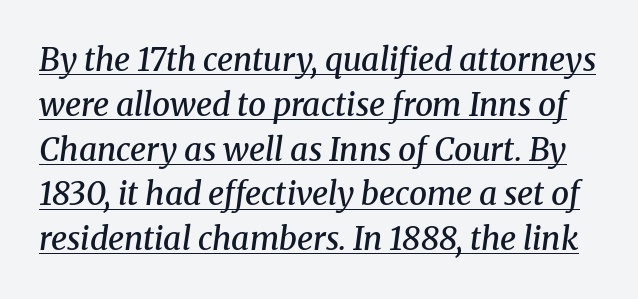
Q: Is the text bold? A: Semi-bold.
Q: Is the text italic (slanted)? A: Yes, it leans right by about 8 degrees.
Q: Is the typeface a serif or a sans-serif typeface? A: Serif.
Q: Is the text underlined? A: Yes.
Q: Is the spacing between letters normal or unusually wide? A: Normal.
Q: Is the spacing between lines tight, normal or loose? A: Normal.
Q: Width (condensed, normal, or wide)? A: Normal.
Q: Stroke contrast? A: Medium.
Q: x-height? A: Medium.
Q: Monospaced? A: No.
